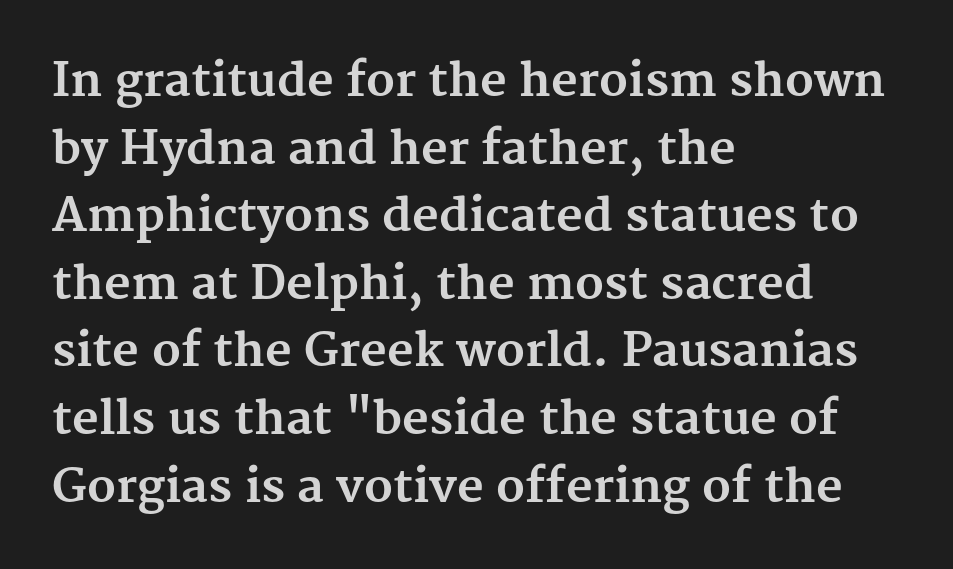
The image shows 46 px bold serif type, upright; set left-aligned, normal line spacing (1.47x), normal letter spacing, not underlined; medium stroke contrast and a medium x-height.
